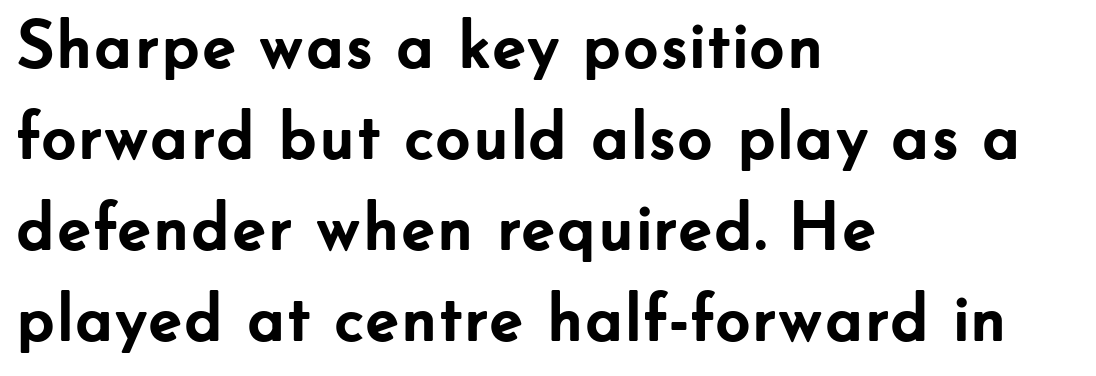
Is there much room between lines? A standard amount, neither cramped nor airy. Each letter's strokes conclude bluntly, with no projecting serifs. Stroke thickness is high; the sample reads as a true bold. Reading down the block, your eye returns to a fixed left position each line. Rule under the text: the space is simply empty. Tracking value appears to be zero — textbook default spacing.
